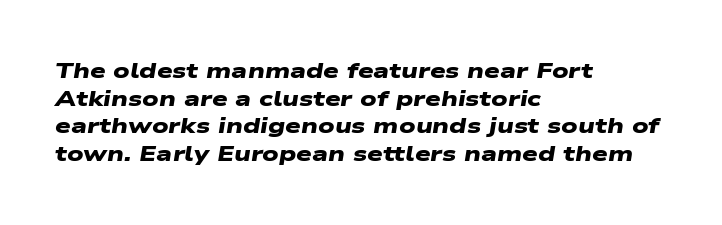
{"bold": "yes", "underline": "no", "align": "left", "line_spacing": "normal", "line_spacing_ratio": 1.26, "letter_spacing": "normal", "letter_spacing_em": 0.0, "glyph_px": 22}
